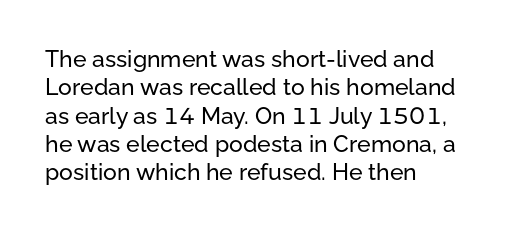
The image shows 23 px text type, upright; set left-aligned, line spacing 1.23x, normal letter spacing, not underlined.
